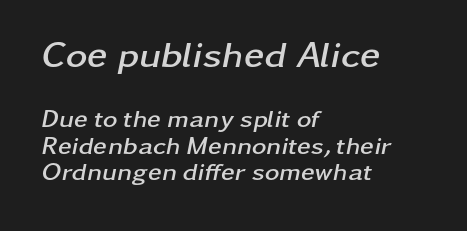
The image shows 37 px semibold, wide type, italic (leaning right); set left-aligned, tight line spacing (1.05x), normal letter spacing, not underlined; the first (top) block is 1.48x larger; low stroke contrast and a medium x-height.
